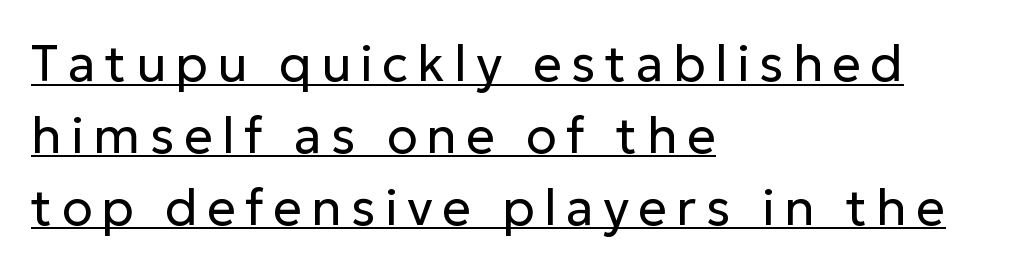
{"serif": "no", "italic": "no", "bold": "no", "weight": "regular", "width": "normal", "stroke_contrast": "low", "x_height": "medium", "monospaced": "no", "underline": "yes", "align": "left", "line_spacing": "normal", "line_spacing_ratio": 1.41, "glyph_px": 51}
